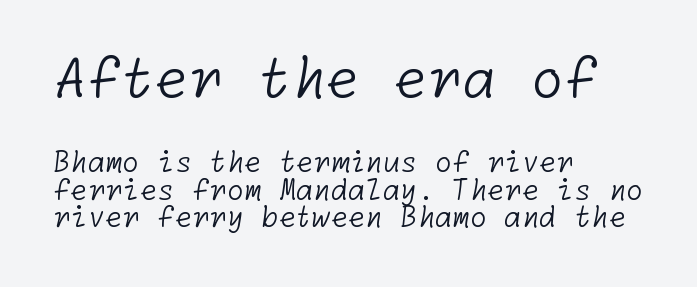
Q: Is the text bold? A: No.
Q: Is the typeface a serif or a sans-serif typeface? A: Sans-serif.
Q: Is the text underlined? A: No.
Q: How is the paragraph aligned? A: Left-aligned.
Q: Is the spacing between letters normal or unusually wide? A: Normal.
Q: Is the spacing between lines tight, normal or loose? A: Tight.
Q: Which block of text is set in a larger size, the first (top) or the second (bottom)? A: The first (top) one.
Q: Width (condensed, normal, or wide)? A: Normal.
Q: Stroke contrast? A: Low.
Q: x-height? A: Medium.
